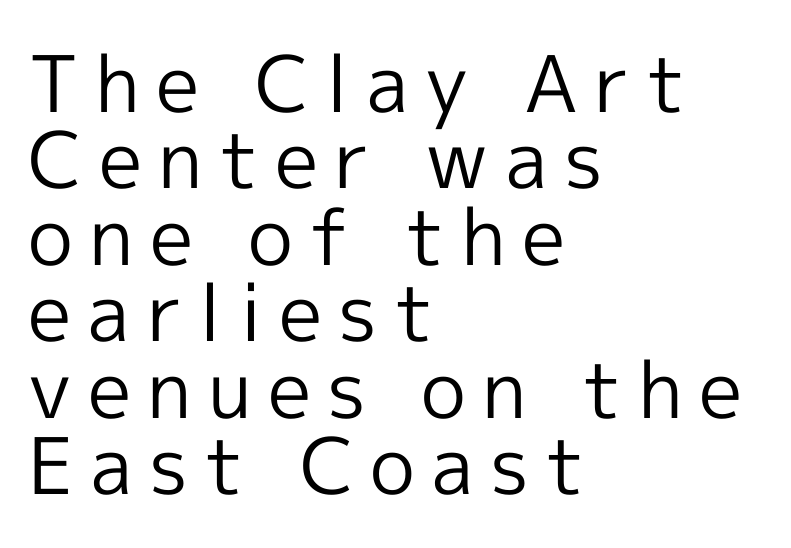
The face used here is proportionally spaced, like ordinary book or web type. Characters follow at a spacing far wider than the type designer built in. In terms of letterform style, serifs are entirely absent. The gap between lines stays unmarked. The lines are quadded left.
